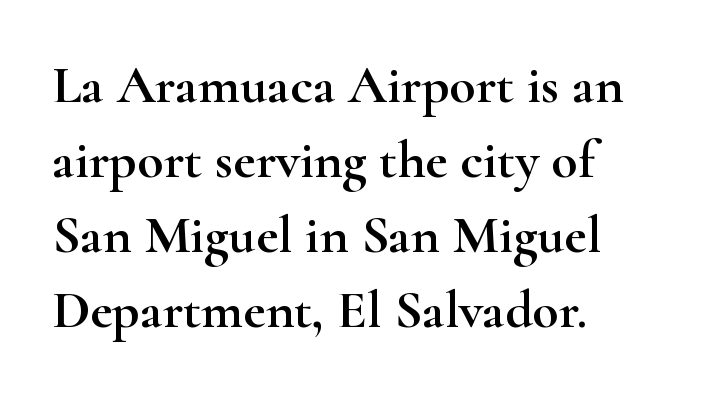
{"serif": "yes", "italic": "no", "width": "wide", "stroke_contrast": "high", "x_height": "small", "monospaced": "no", "underline": "no", "align": "left", "line_spacing": "normal", "line_spacing_ratio": 1.39, "letter_spacing": "normal", "letter_spacing_em": 0.0, "glyph_px": 54}
